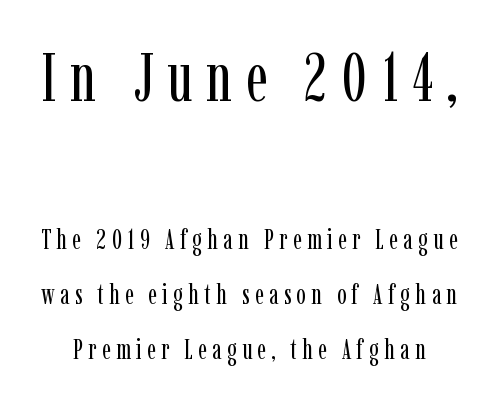
{"serif": "yes", "italic": "no", "bold": "no", "weight": "regular", "width": "condensed", "stroke_contrast": "low", "x_height": "medium", "monospaced": "no", "underline": "no", "line_spacing": "loose", "line_spacing_ratio": 1.97, "larger_block": "first", "size_ratio": 2.46, "glyph_px": 69}
